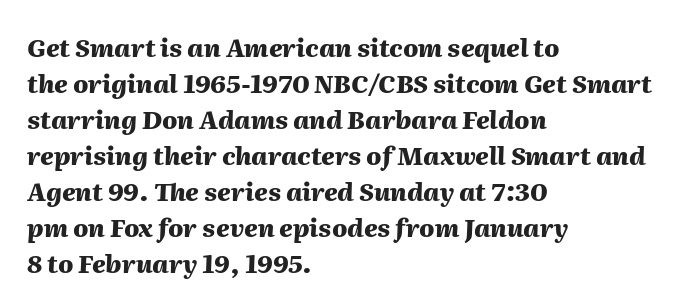
A student would call this left alignment; a typographer would say flush left, rag right. Compared with an ordinary text face, these strokes are far heavier — a full bold. Quick note: underline off. Short note: letters normally spaced.
